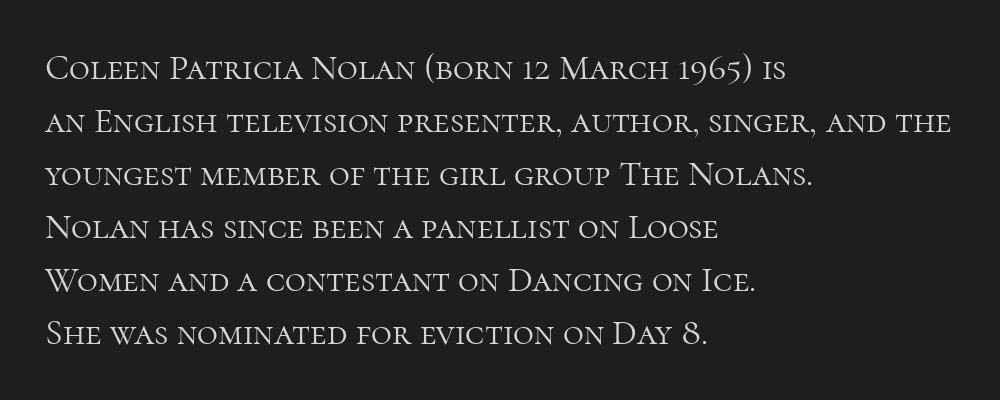
The image shows 36 px light serif type, upright; set left-aligned, normal line spacing (1.47x), normal letter spacing, not underlined; high stroke contrast and a medium x-height.
